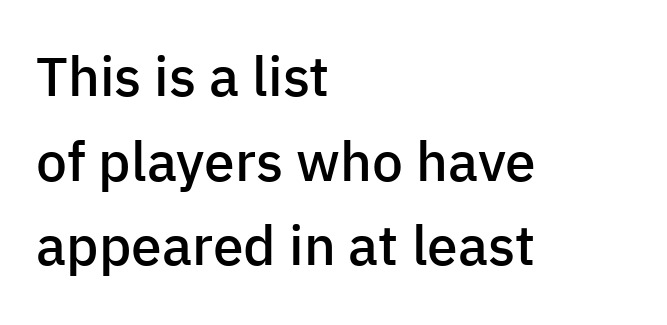
The rag falls on the right side of this text block. Strokes here are thickened, but only to semibold level. No italicization has been applied; the sample stays upright. Successive baselines arrive at the customary interval. You could not count columns in this text — the font is proportionally spaced.
